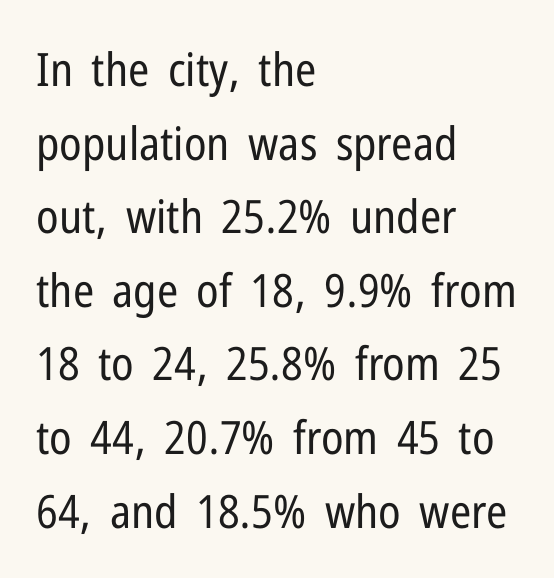
Q: Is the text bold? A: No.
Q: Is the text italic (slanted)? A: No, it is upright.
Q: Is the typeface a serif or a sans-serif typeface? A: Sans-serif.
Q: Is the text underlined? A: No.
Q: How is the paragraph aligned? A: Left-aligned.
Q: Is the spacing between letters normal or unusually wide? A: Normal.
Q: Is the spacing between lines tight, normal or loose? A: Normal.
Q: Width (condensed, normal, or wide)? A: Condensed.
Q: Stroke contrast? A: Low.
Q: x-height? A: Medium.
Q: Monospaced? A: No.
